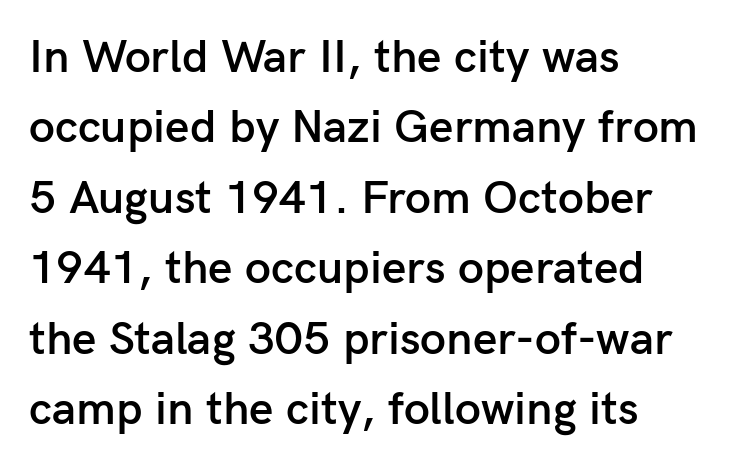
The image shows 47 px semibold sans-serif type, upright; set left-aligned, normal line spacing (1.5x), normal letter spacing, not underlined; low stroke contrast and a medium x-height.
